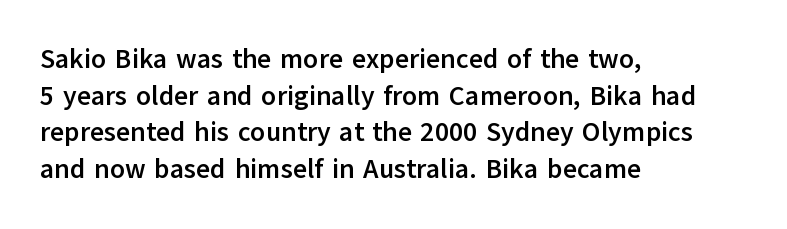
The image shows 27 px bold type, upright; set left-aligned, normal line spacing (1.36x), normal letter spacing, not underlined.
